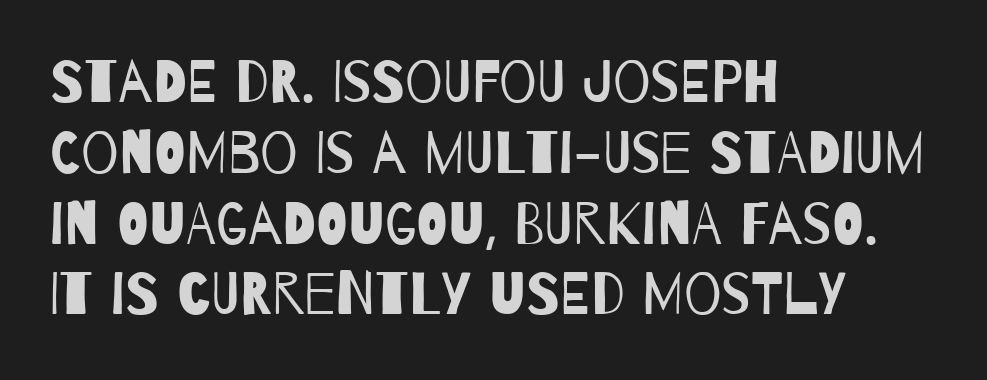
{"serif": "no", "bold": "no", "weight": "regular", "width": "condensed", "stroke_contrast": "low", "x_height": "large", "monospaced": "no", "underline": "no", "align": "left", "line_spacing_ratio": 1.2, "letter_spacing": "normal", "letter_spacing_em": 0.0, "glyph_px": 59}
